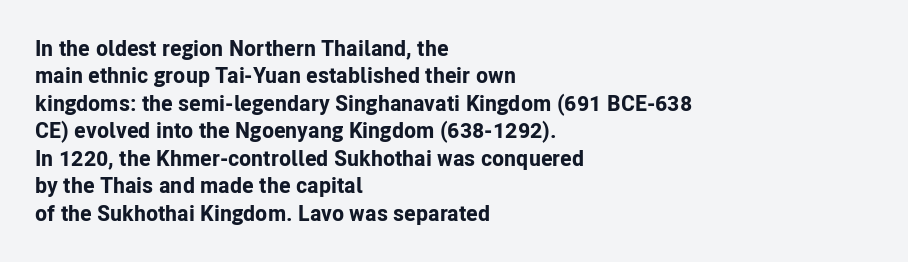
{"italic": "no", "bold": "yes", "underline": "no", "align": "left", "line_spacing": "normal", "line_spacing_ratio": 1.25, "letter_spacing": "normal", "letter_spacing_em": 0.0, "glyph_px": 22}
